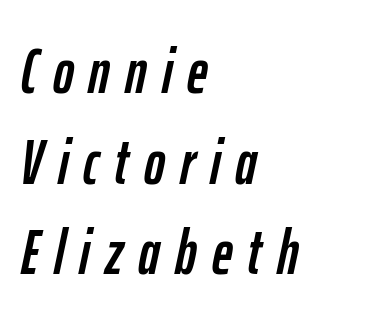
{"italic": "yes", "lean": "right", "slant_degrees": 12, "width": "condensed", "stroke_contrast": "low", "x_height": "medium", "monospaced": "no", "underline": "no", "align": "left", "line_spacing": "normal", "line_spacing_ratio": 1.44, "letter_spacing": "wide", "letter_spacing_em": 0.24, "glyph_px": 63}
